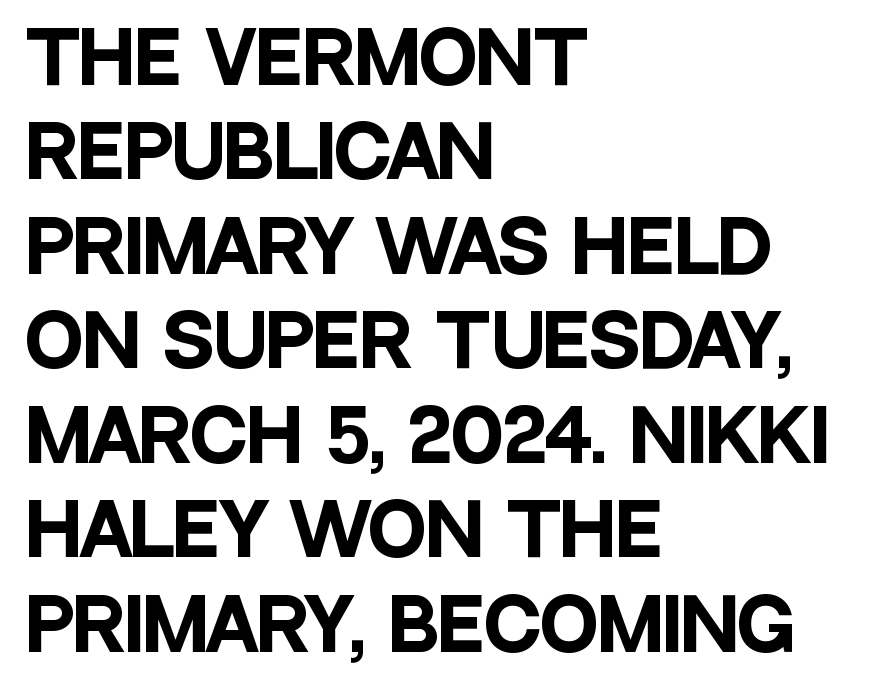
{"serif": "no", "italic": "no", "bold": "yes", "weight": "heavy", "width": "condensed", "stroke_contrast": "low", "x_height": "large", "monospaced": "no", "underline": "no", "align": "left", "line_spacing": "normal", "line_spacing_ratio": 1.35, "letter_spacing": "normal", "letter_spacing_em": 0.0, "glyph_px": 70}
